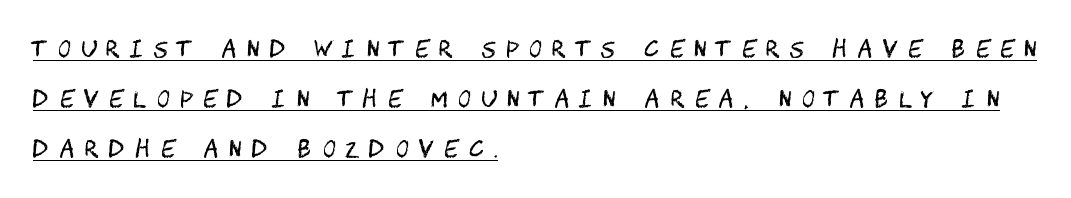
Q: Is the text bold? A: No.
Q: Is the text italic (slanted)? A: No, it is upright.
Q: Is the text underlined? A: Yes.
Q: How is the paragraph aligned? A: Left-aligned.
Q: Is the spacing between letters normal or unusually wide? A: Unusually wide.
Q: Is the spacing between lines tight, normal or loose? A: Loose.
